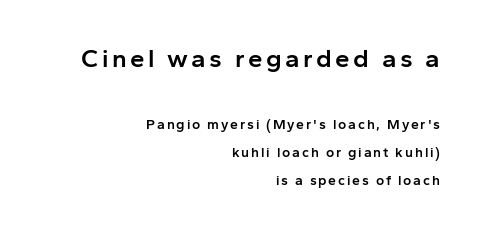
{"italic": "no", "bold": "semi", "underline": "no", "align": "right", "line_spacing": "loose", "line_spacing_ratio": 2.03, "larger_block": "first", "size_ratio": 1.86, "glyph_px": 26}
